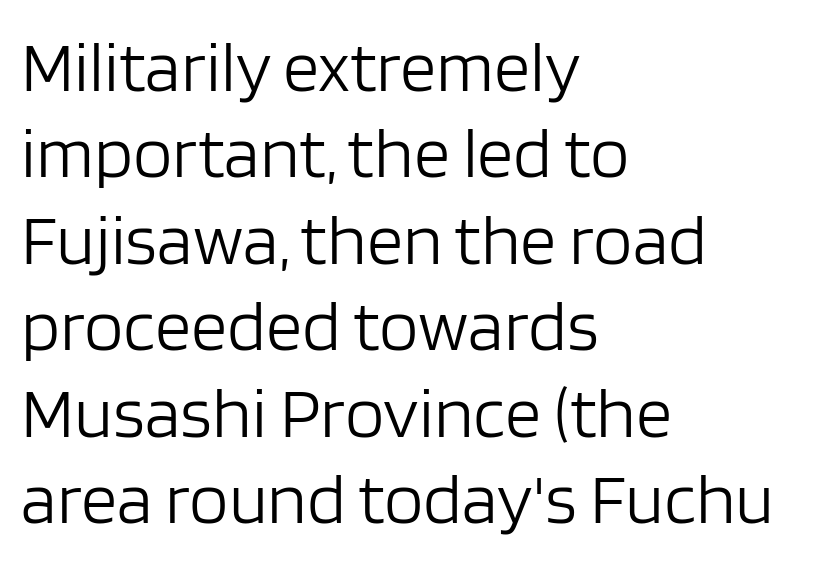
{"serif": "no", "italic": "no", "bold": "no", "weight": "light", "width": "normal", "stroke_contrast": "low", "x_height": "large", "monospaced": "no", "underline": "no", "align": "left", "line_spacing_ratio": 1.2, "letter_spacing": "normal", "letter_spacing_em": 0.0, "glyph_px": 72}
